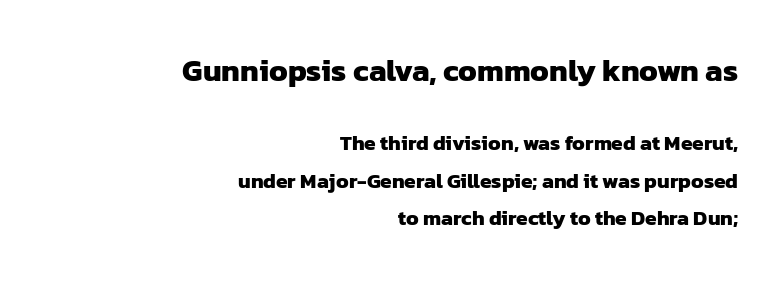
{"serif": "no", "bold": "yes", "weight": "heavy", "width": "normal", "stroke_contrast": "low", "x_height": "medium", "monospaced": "no", "underline": "no", "align": "right", "line_spacing_ratio": 1.79, "letter_spacing": "normal", "letter_spacing_em": 0.0, "larger_block": "first", "size_ratio": 1.48, "glyph_px": 31}
